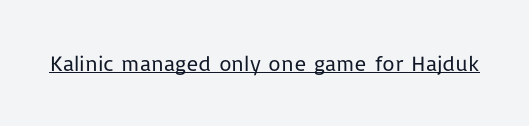
The image shows 22 px text type, upright; set normal letter spacing, underlined.
